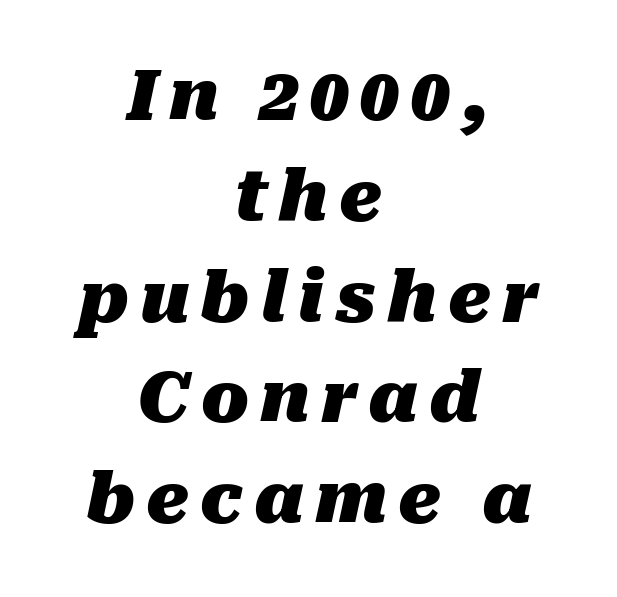
{"italic": "yes", "lean": "right", "slant_degrees": 10, "bold": "yes", "weight": "heavy", "width": "normal", "stroke_contrast": "medium", "x_height": "medium", "monospaced": "no", "underline": "no", "align": "center", "line_spacing": "normal", "line_spacing_ratio": 1.44, "glyph_px": 70}
